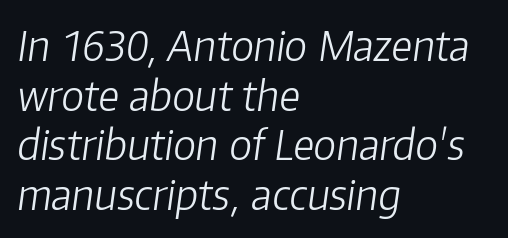
{"italic": "yes", "lean": "right", "slant_degrees": 8, "bold": "no", "weight": "light", "width": "normal", "stroke_contrast": "low", "x_height": "medium", "monospaced": "no", "underline": "no", "align": "left", "line_spacing_ratio": 1.21, "letter_spacing": "normal", "letter_spacing_em": 0.0, "glyph_px": 41}
